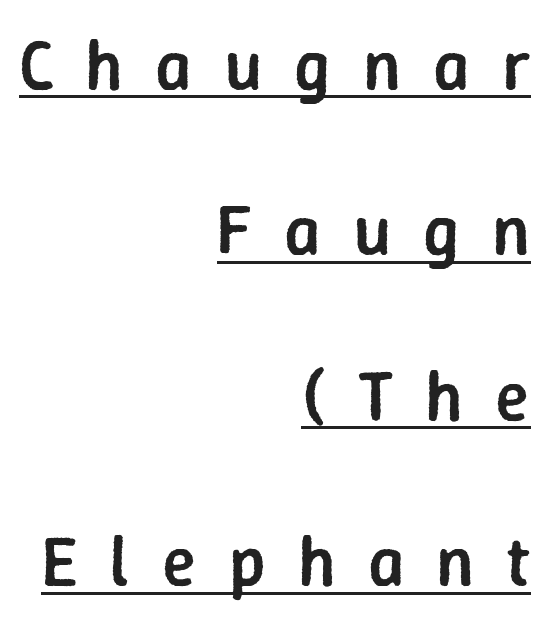
{"serif": "no", "italic": "no", "bold": "semi", "weight": "semibold", "width": "normal", "stroke_contrast": "low", "x_height": "medium", "monospaced": "no", "underline": "yes", "align": "right", "line_spacing": "loose", "line_spacing_ratio": 2.33, "letter_spacing": "wide", "letter_spacing_em": 0.45, "glyph_px": 71}
